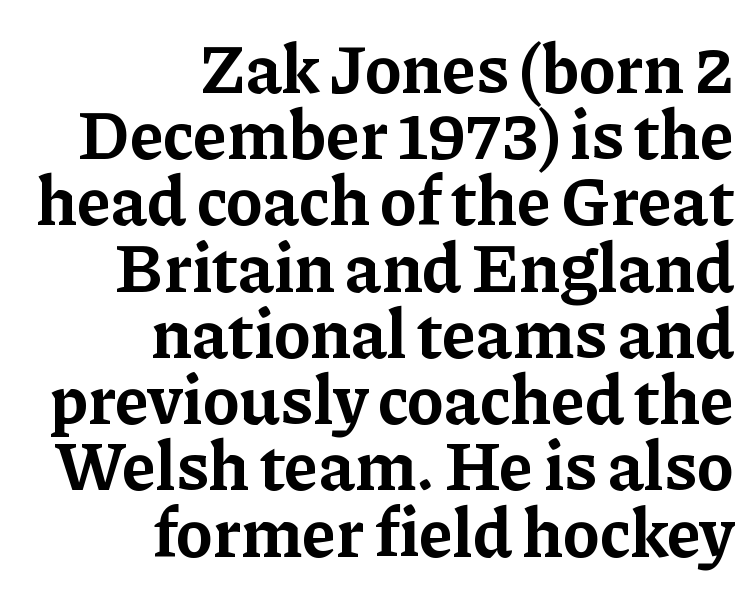
Notice how thick the strokes are: this is what a full bold looks like. Here the designer chose a conventional face with non-uniform glyph widths. Underlining? Definitely not there. This is roman type, the default non-slanted kind. Very little white space separates one row of letters from the next.
